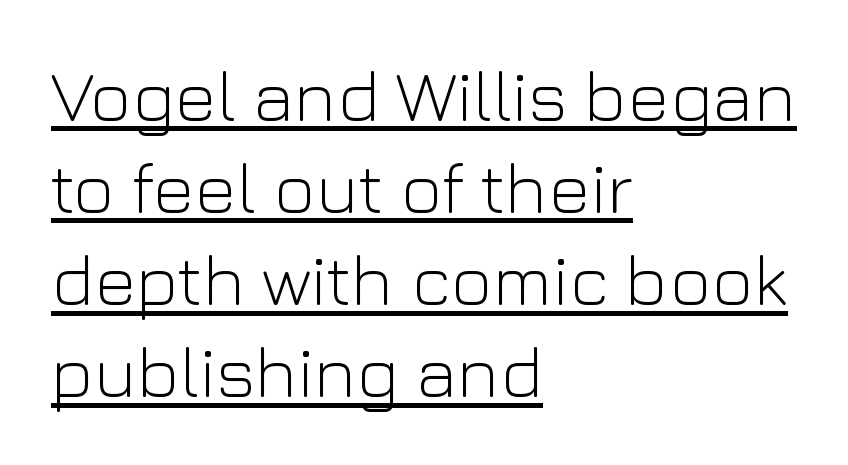
A typographer would call this underscored text. Examine the stroke ends and you'll find no serifs. Unlike italic type, these characters show no tilt at all. A typesetter would call this proportional, since set widths differ per character. Leftover space on each line is placed entirely after the last word. You could call the tracking neutral — neither tight nor loose.
